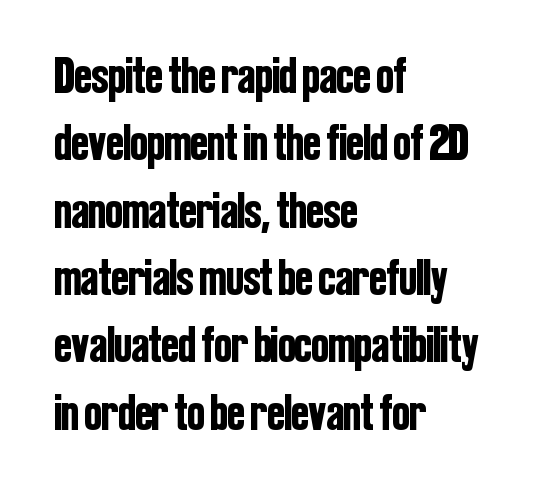
{"serif": "no", "italic": "no", "width": "condensed", "stroke_contrast": "low", "x_height": "medium", "monospaced": "no", "underline": "no", "align": "left", "line_spacing": "normal", "line_spacing_ratio": 1.32, "letter_spacing": "normal", "letter_spacing_em": 0.0, "glyph_px": 51}
